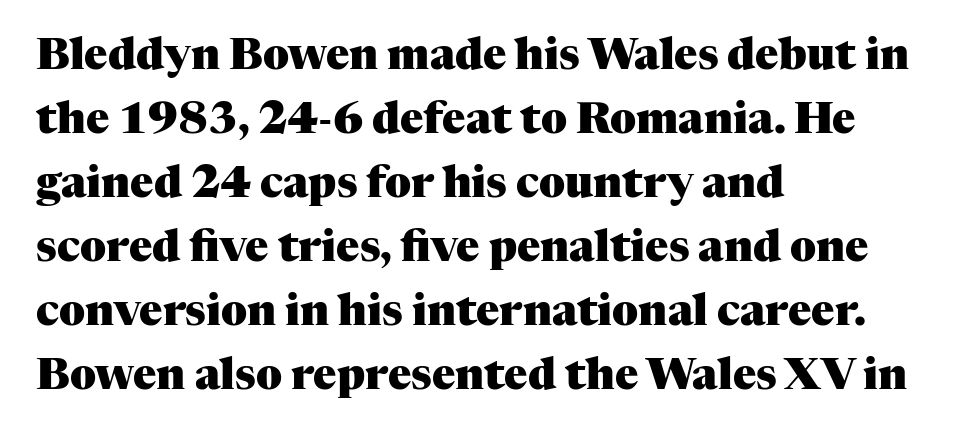
The image shows 43 px heavy serif type, upright; set left-aligned, normal line spacing (1.49x), normal letter spacing, not underlined; medium stroke contrast and a medium x-height.
